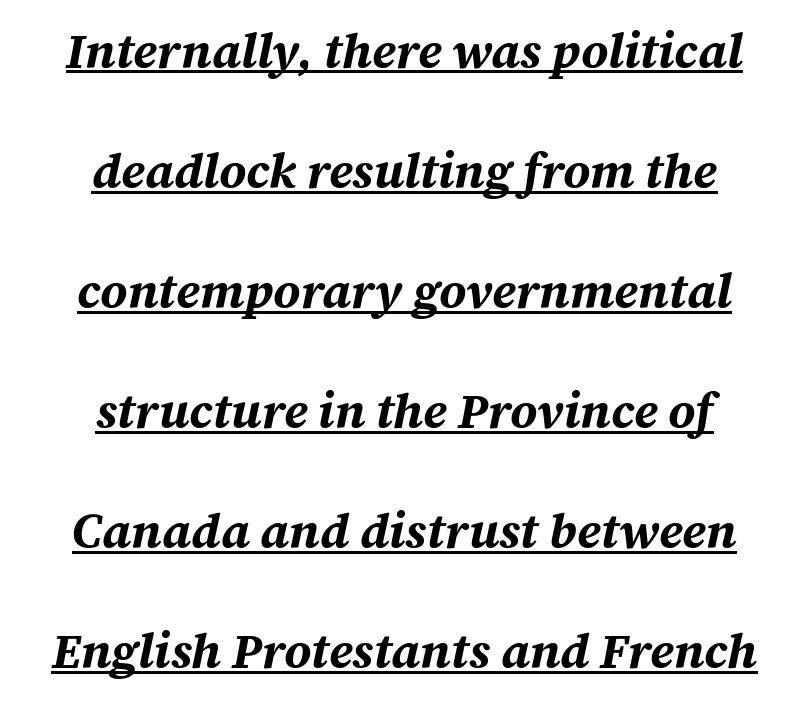
The image shows 49 px bold type, italic (leaning right); set centered, loose line spacing (2.45x), normal letter spacing, underlined; medium stroke contrast and a medium x-height.
